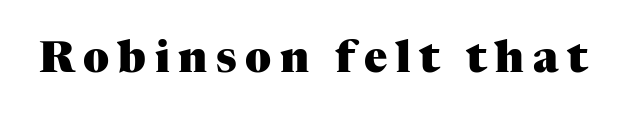
{"serif": "yes", "italic": "no", "bold": "yes", "weight": "heavy", "width": "normal", "stroke_contrast": "medium", "x_height": "medium", "monospaced": "no", "underline": "no", "letter_spacing": "wide", "letter_spacing_em": 0.2, "glyph_px": 43}
